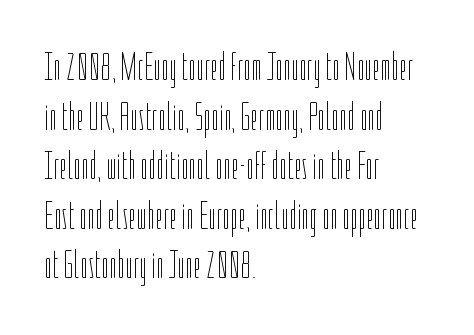
The image shows 40 px thin, condensed type, upright; set left-aligned, line spacing 1.24x, normal letter spacing, not underlined; low stroke contrast and a medium x-height.
